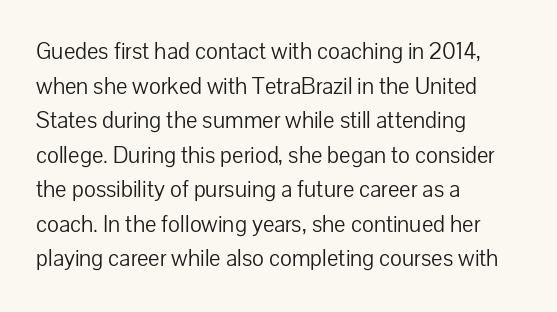
Q: Is the text bold? A: No.
Q: Is the text italic (slanted)? A: No, it is upright.
Q: Is the text underlined? A: No.
Q: How is the paragraph aligned? A: Left-aligned.
Q: Is the spacing between letters normal or unusually wide? A: Normal.
Q: Is the spacing between lines tight, normal or loose? A: Normal.
